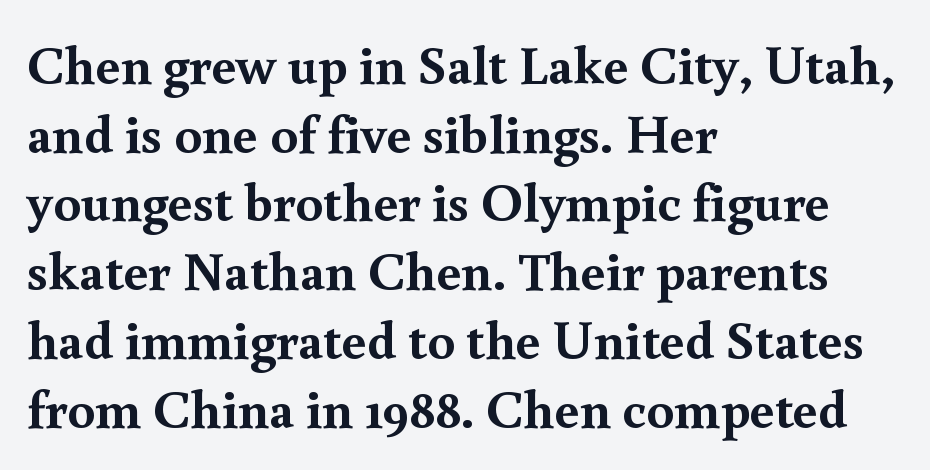
The image shows 55 px semibold serif type, upright; set left-aligned, normal line spacing (1.25x), normal letter spacing, not underlined; a small x-height.
